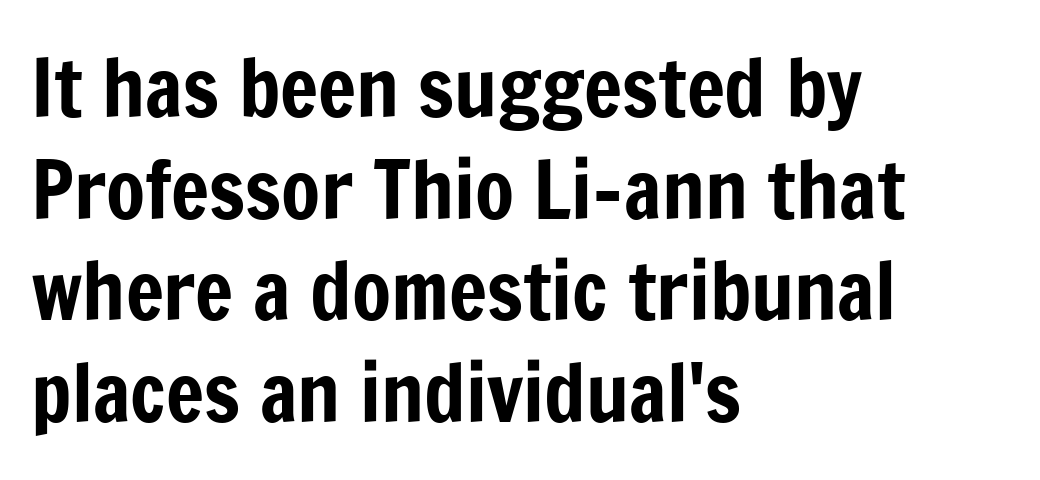
Tracking here is standard; glyphs follow each other at the usual distance. The gap between lines stays unmarked. Are there feet on the stems? There aren't — it's a sans. These lines sit exactly where default settings would place them.
